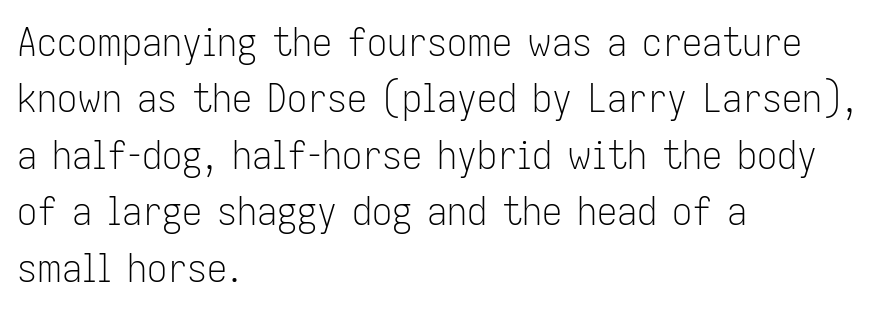
{"serif": "no", "italic": "no", "bold": "no", "weight": "light", "width": "condensed", "stroke_contrast": "low", "x_height": "medium", "monospaced": "no", "underline": "no", "align": "left", "line_spacing": "normal", "line_spacing_ratio": 1.41, "letter_spacing": "normal", "letter_spacing_em": 0.0, "glyph_px": 40}
